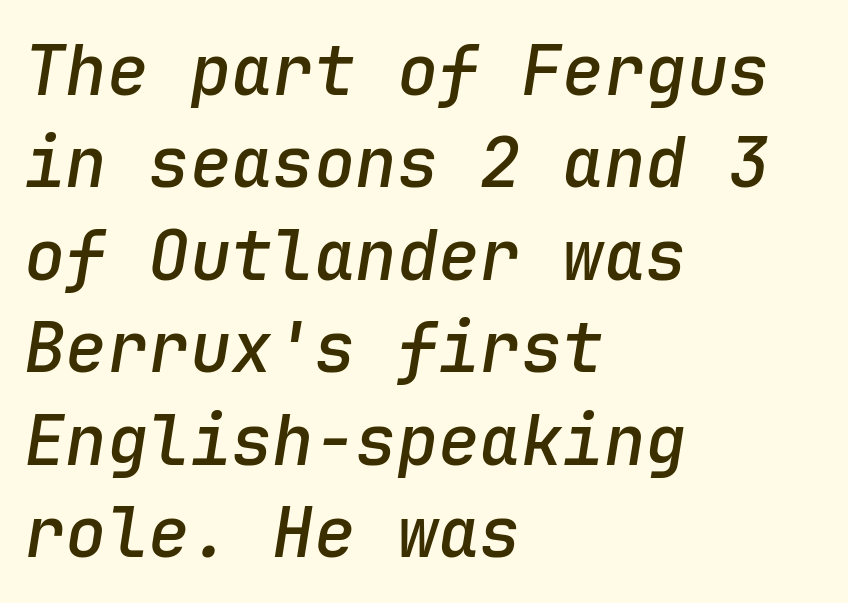
A typesetter would call this monospace, since all characters share one set width. A classic flush-left, rag-right setting is used for this passage. The font's italic variant was chosen for this text. A somewhat darkened texture: the type is semibold rather than bold. Notice how descenders clear the ascenders below comfortably — that's standard leading.
